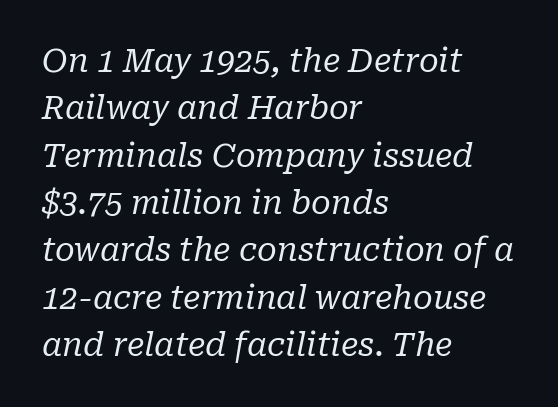
{"serif": "yes", "italic": "yes", "lean": "right", "slant_degrees": 10, "bold": "no", "weight": "regular", "width": "normal", "stroke_contrast": "low", "x_height": "medium", "monospaced": "no", "underline": "no", "align": "left", "line_spacing": "normal", "line_spacing_ratio": 1.48, "letter_spacing": "normal", "letter_spacing_em": 0.0, "glyph_px": 32}
